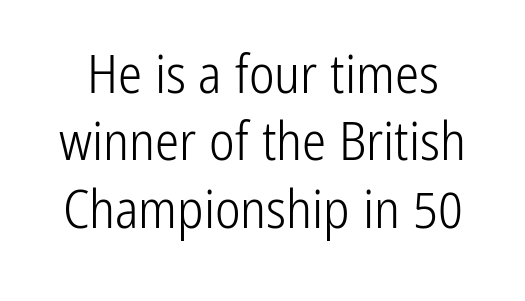
Q: Is the text bold? A: No.
Q: Is the text italic (slanted)? A: No, it is upright.
Q: Is the typeface a serif or a sans-serif typeface? A: Sans-serif.
Q: Is the text underlined? A: No.
Q: Is the spacing between letters normal or unusually wide? A: Normal.
Q: Is the spacing between lines tight, normal or loose? A: Normal.
Q: Width (condensed, normal, or wide)? A: Condensed.
Q: Stroke contrast? A: Low.
Q: x-height? A: Medium.
Q: Monospaced? A: No.
